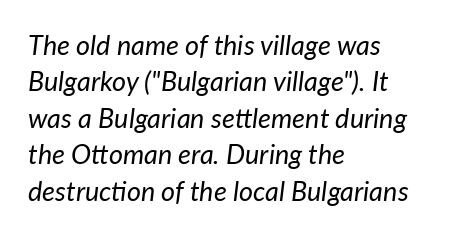
{"italic": "yes", "lean": "right", "slant_degrees": 7, "bold": "no", "underline": "no", "align": "left", "line_spacing": "normal", "line_spacing_ratio": 1.35, "letter_spacing": "normal", "letter_spacing_em": 0.0, "glyph_px": 27}
